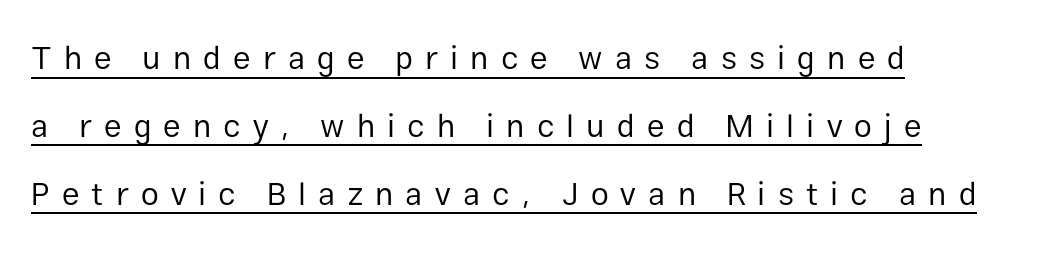
Q: Is the text bold? A: No.
Q: Is the text italic (slanted)? A: No, it is upright.
Q: Is the typeface a serif or a sans-serif typeface? A: Sans-serif.
Q: Is the text underlined? A: Yes.
Q: How is the paragraph aligned? A: Left-aligned.
Q: Is the spacing between letters normal or unusually wide? A: Unusually wide.
Q: Is the spacing between lines tight, normal or loose? A: Loose.
Q: Width (condensed, normal, or wide)? A: Normal.
Q: Stroke contrast? A: Low.
Q: x-height? A: Medium.
Q: Monospaced? A: No.
